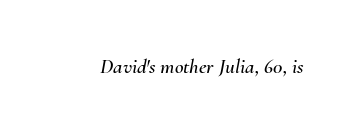
{"italic": "yes", "lean": "right", "slant_degrees": 10, "underline": "no", "letter_spacing": "normal", "letter_spacing_em": 0.0, "glyph_px": 21}
